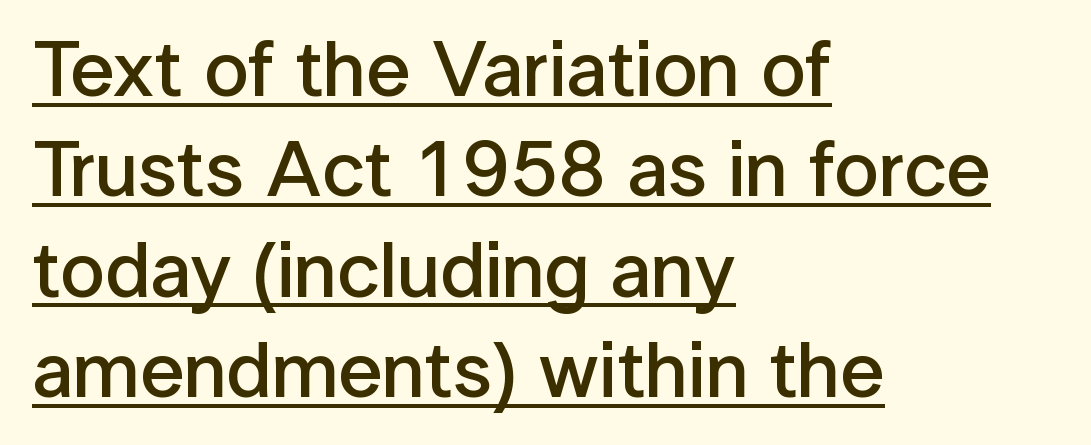
Q: Is the text bold? A: Semi-bold.
Q: Is the text italic (slanted)? A: No, it is upright.
Q: Is the typeface a serif or a sans-serif typeface? A: Sans-serif.
Q: Is the text underlined? A: Yes.
Q: How is the paragraph aligned? A: Left-aligned.
Q: Is the spacing between letters normal or unusually wide? A: Normal.
Q: Is the spacing between lines tight, normal or loose? A: Normal.
Q: Width (condensed, normal, or wide)? A: Normal.
Q: Stroke contrast? A: Low.
Q: x-height? A: Medium.
Q: Monospaced? A: No.
